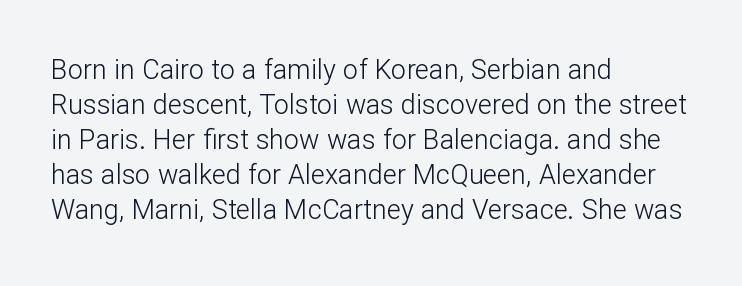
The image shows 27 px text type, upright; set left-aligned, normal line spacing (1.3x), normal letter spacing, not underlined.
